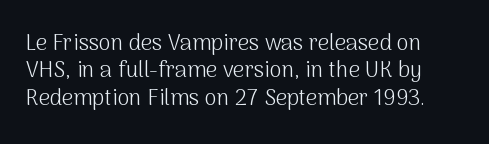
{"italic": "no", "bold": "no", "underline": "no", "line_spacing": "normal", "line_spacing_ratio": 1.25, "letter_spacing": "normal", "letter_spacing_em": 0.0, "glyph_px": 22}
